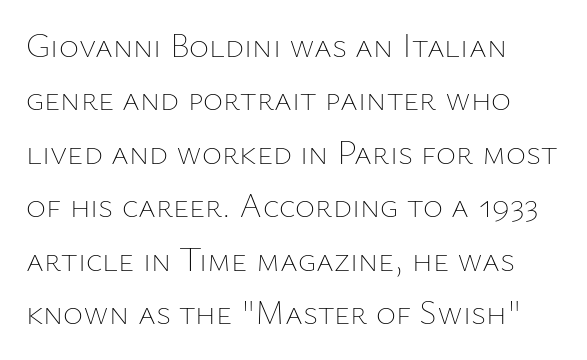
{"italic": "no", "bold": "no", "weight": "thin", "width": "normal", "stroke_contrast": "low", "x_height": "medium", "monospaced": "no", "underline": "no", "align": "left", "line_spacing": "normal", "line_spacing_ratio": 1.57, "letter_spacing": "normal", "letter_spacing_em": 0.0, "glyph_px": 34}
